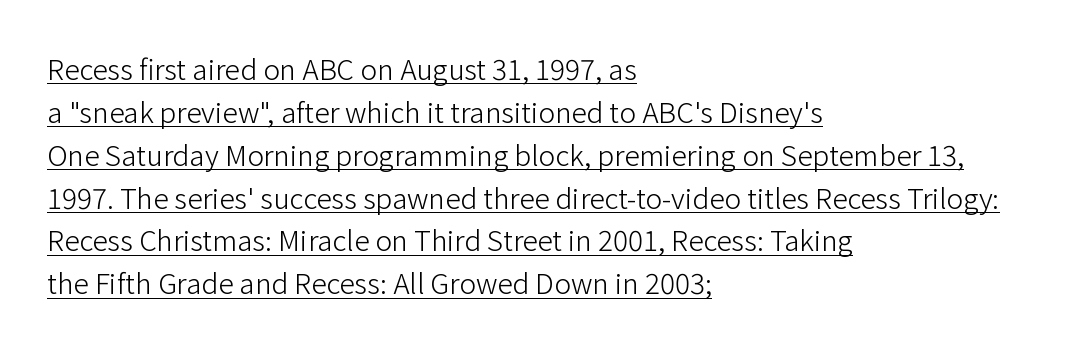
Q: Is the text bold? A: No.
Q: Is the text italic (slanted)? A: No, it is upright.
Q: Is the typeface a serif or a sans-serif typeface? A: Sans-serif.
Q: Is the text underlined? A: Yes.
Q: How is the paragraph aligned? A: Left-aligned.
Q: Is the spacing between letters normal or unusually wide? A: Normal.
Q: Is the spacing between lines tight, normal or loose? A: Normal.
Q: Width (condensed, normal, or wide)? A: Normal.
Q: Stroke contrast? A: Low.
Q: x-height? A: Medium.
Q: Monospaced? A: No.
